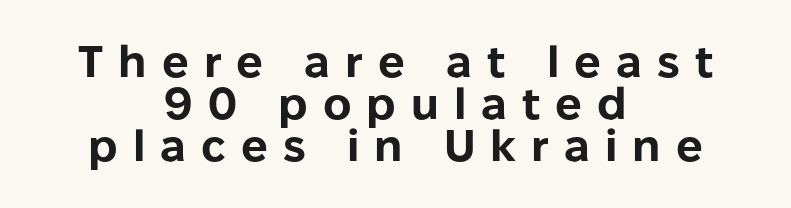
The rendering shows plain stroke endings on the letterforms — a sans-serif design. Every character sits straight up, as roman type does. Compared with typical body copy, the letter spacing here is much looser. Successive baselines arrive quickly, one right under another.
